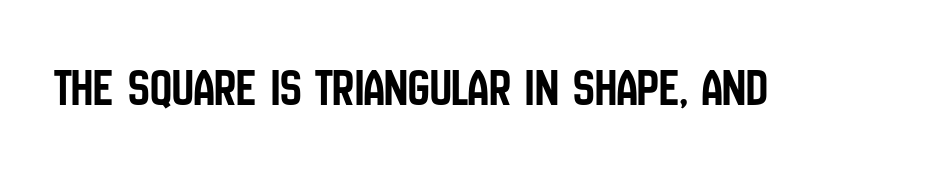
{"serif": "no", "italic": "no", "width": "condensed", "stroke_contrast": "low", "x_height": "large", "monospaced": "no", "underline": "no", "letter_spacing": "normal", "letter_spacing_em": 0.0, "glyph_px": 54}
